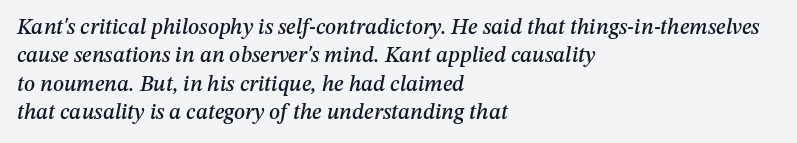
How would I describe the line gaps? Plain and ordinary. Observe the ordinary spacing: letters are neighbours, not strangers. The typography opts for an oblique posture over an upright one. In CSS terms this would be text-align: left. Letters rest on an invisible, unmarked baseline.
